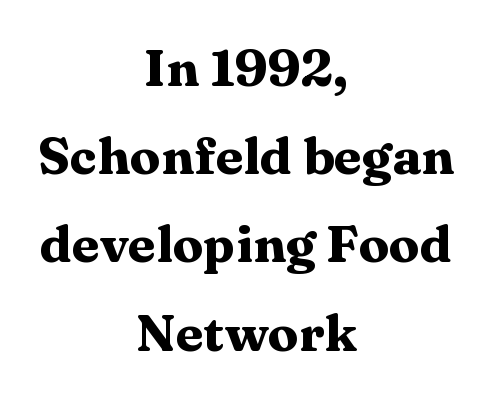
Q: Is the text bold? A: Yes.
Q: Is the text italic (slanted)? A: No, it is upright.
Q: Is the typeface a serif or a sans-serif typeface? A: Serif.
Q: Is the text underlined? A: No.
Q: How is the paragraph aligned? A: Centered.
Q: Is the spacing between letters normal or unusually wide? A: Normal.
Q: Width (condensed, normal, or wide)? A: Wide.
Q: Stroke contrast? A: Medium.
Q: x-height? A: Medium.
Q: Monospaced? A: No.
